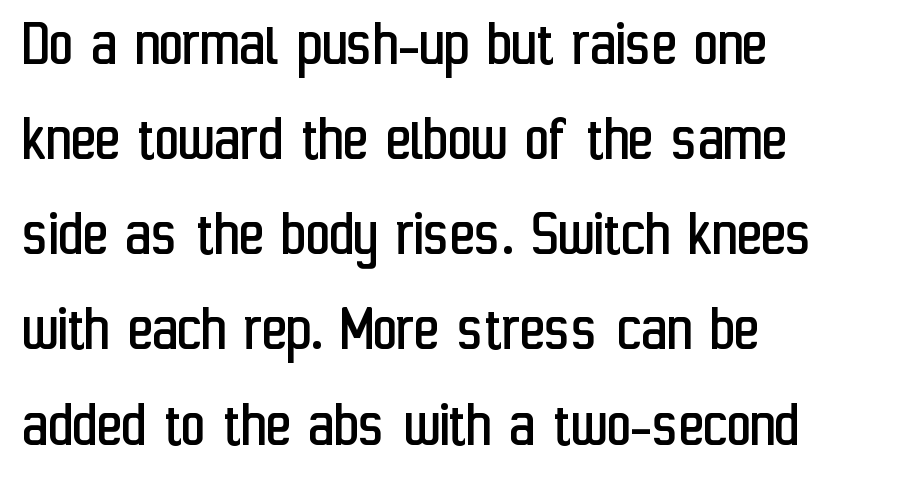
The font's upright variant was chosen for this text. The characters are drawn with everyday or finer stroke widths. The lines sit at an ordinary, default distance from one another. The type is set solid horizontally, with unmodified tracking. Varying glyph widths throughout — classic text-font behaviour.
